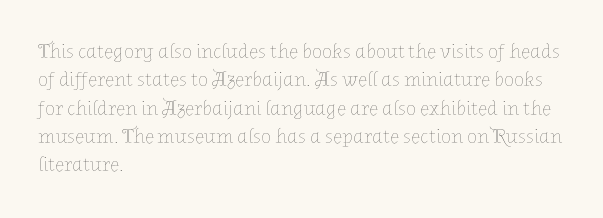
Q: Is the text bold? A: No.
Q: Is the text italic (slanted)? A: No, it is upright.
Q: Is the text underlined? A: No.
Q: How is the paragraph aligned? A: Left-aligned.
Q: Is the spacing between letters normal or unusually wide? A: Normal.
Q: Is the spacing between lines tight, normal or loose? A: Normal.
